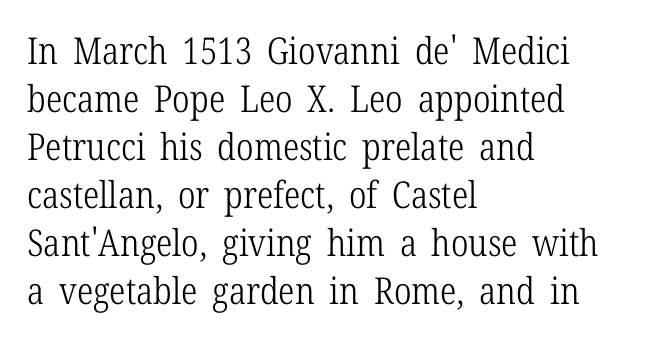
Letters rest on an invisible, unmarked baseline. When letters stand straight like this, we call the style roman or upright. A light-to-regular cut is what we see here. Every row of glyphs begins at an identical x-position on the left. Character widths vary here, with narrow letters taking less room than wide ones. Does the leading feel generous? No, just average.
